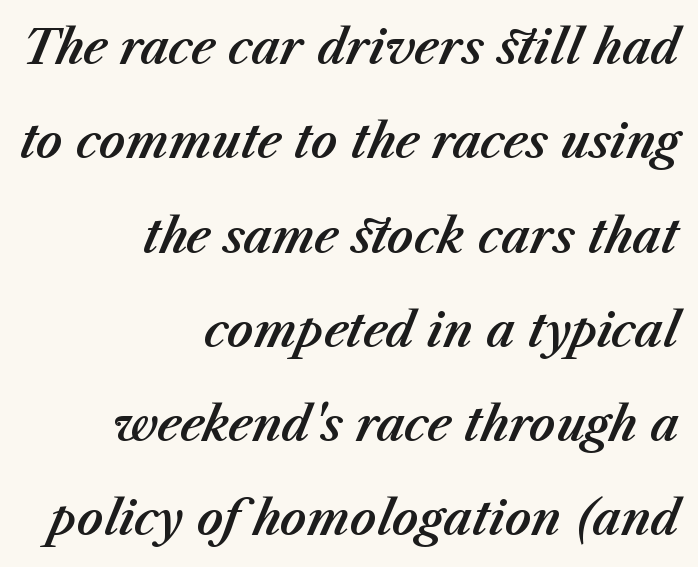
The image shows 46 px text type, italic (leaning right); set right-aligned, loose line spacing (2.05x), normal letter spacing, not underlined; medium stroke contrast and a medium x-height.
